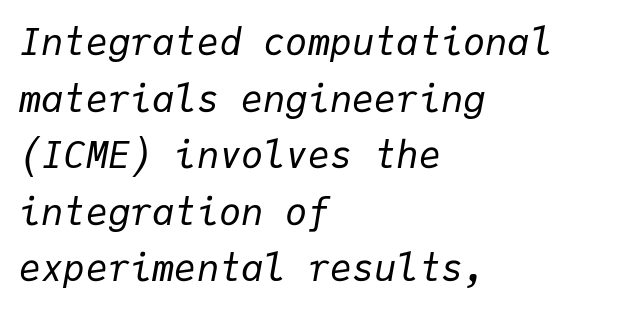
Successive baselines arrive at the customary interval. Here the designer chose a console-style face with uniform glyph widths. Stroke thickness stays within the range of a standard reading face or lighter. The lines in this sample share a left origin and differ only in where they stop.
